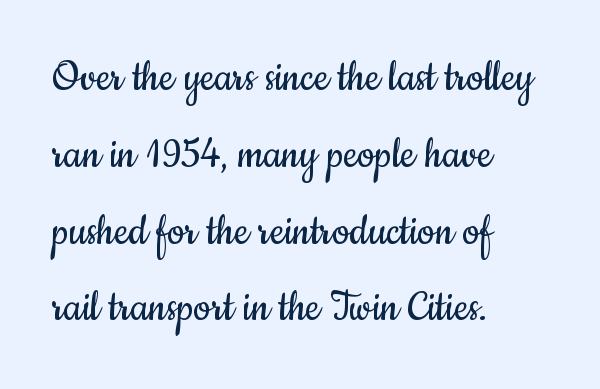
{"serif": "no", "bold": "no", "weight": "regular", "width": "condensed", "stroke_contrast": "low", "x_height": "small", "monospaced": "no", "underline": "no", "align": "left", "line_spacing": "normal", "line_spacing_ratio": 1.6, "letter_spacing": "normal", "letter_spacing_em": 0.0, "glyph_px": 48}
